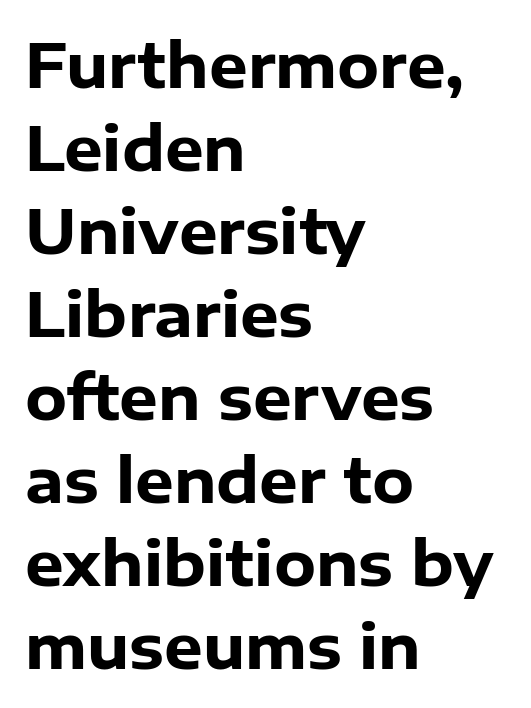
The image shows 61 px heavy sans-serif type, upright; set left-aligned, normal line spacing (1.36x), normal letter spacing, not underlined; low stroke contrast and a medium x-height.
